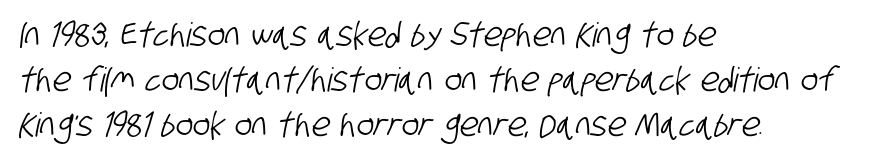
The image shows 33 px condensed sans-serif type; set left-aligned, normal line spacing (1.36x), normal letter spacing, not underlined; low stroke contrast and a large x-height.
